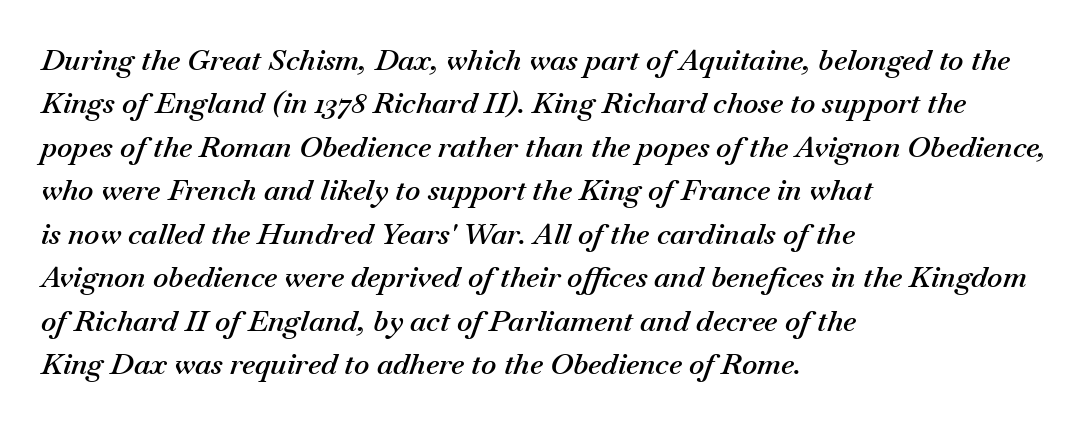
{"italic": "yes", "lean": "right", "slant_degrees": 18, "bold": "semi", "weight": "semibold", "width": "normal", "stroke_contrast": "medium", "x_height": "small", "monospaced": "no", "underline": "no", "align": "left", "line_spacing": "normal", "line_spacing_ratio": 1.5, "letter_spacing": "normal", "letter_spacing_em": 0.0, "glyph_px": 29}
